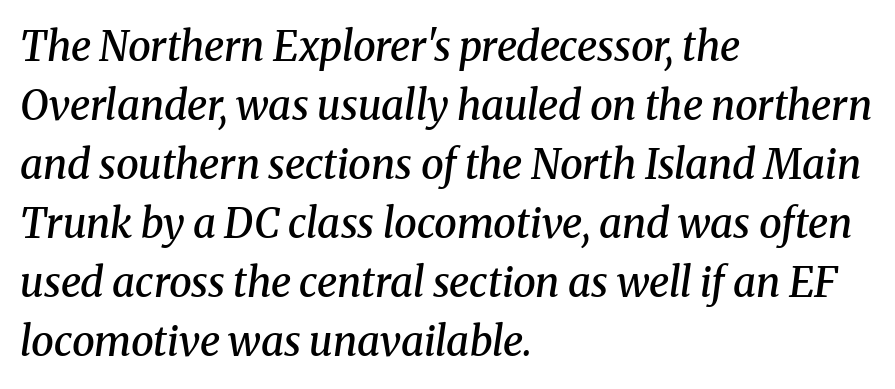
This sample has the flowing, uneven cadence of proportional lettering. Descender tails drop into unmarked territory. A student would call this left alignment; a typographer would say flush left, rag right. Unlike a clean sans, this face finishes its strokes with serifs. Its strokes are somewhat broadened, the hallmark of semibold type.
